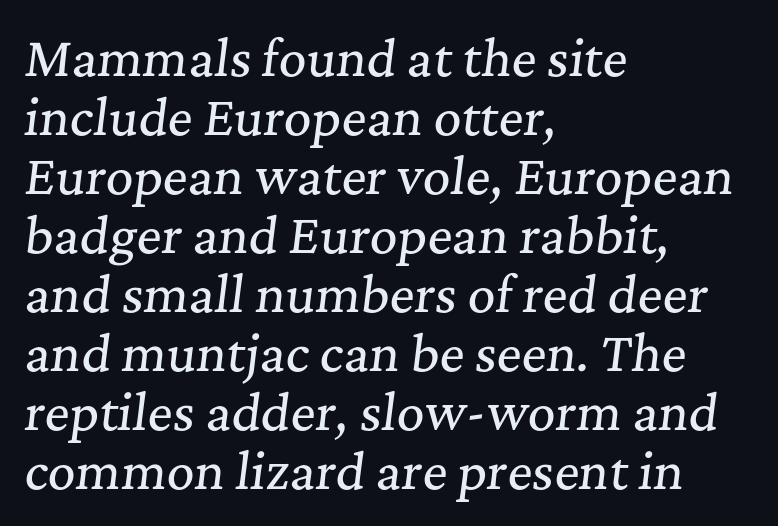
These lines are rendered in a variable-pitch font. Decoration check: the copy has no underline. Each letter's strokes conclude with small projecting serifs. The text block is weighted toward the left margin, trailing off unevenly rightward.
